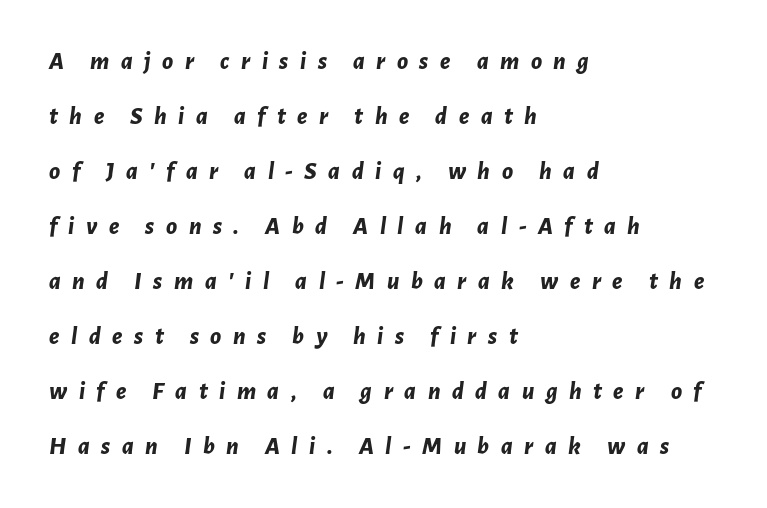
The face used here is rendered with a markedly widened letterfit. Caption: multi-line text, flush left, ragged right. Observe the lean: these are italic letterforms. Is there much room between lines? Yes — plenty of vertical air separates them. Just letters on the line, the space beneath them empty. Stroke thickness is high; the sample reads as a true bold.
